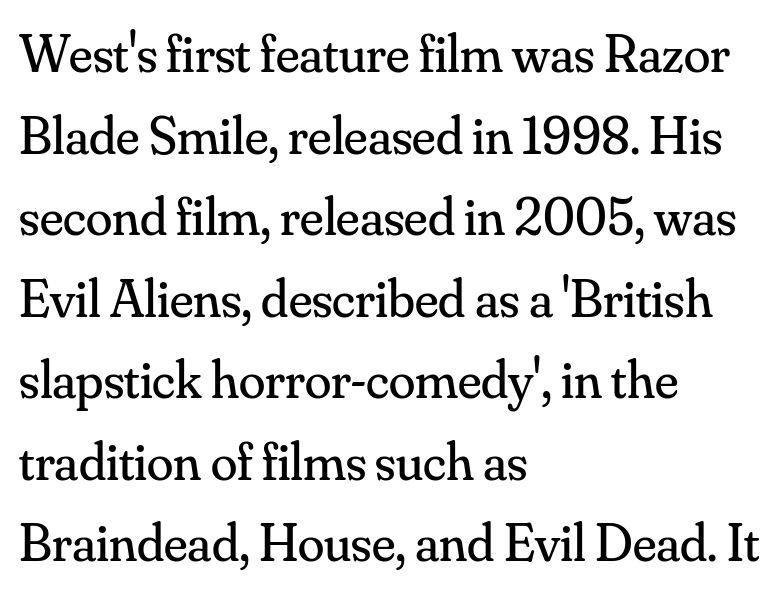
The image shows 54 px regular-weight serif type, upright; set left-aligned, normal line spacing (1.51x), normal letter spacing, not underlined; medium stroke contrast and a small x-height.
